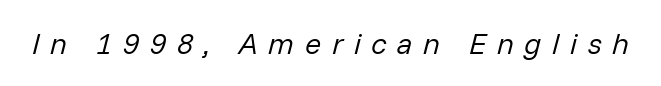
{"italic": "yes", "lean": "right", "slant_degrees": 14, "bold": "no", "weight": "regular", "width": "normal", "stroke_contrast": "low", "x_height": "medium", "monospaced": "no", "underline": "no", "letter_spacing": "wide", "letter_spacing_em": 0.35, "glyph_px": 30}
